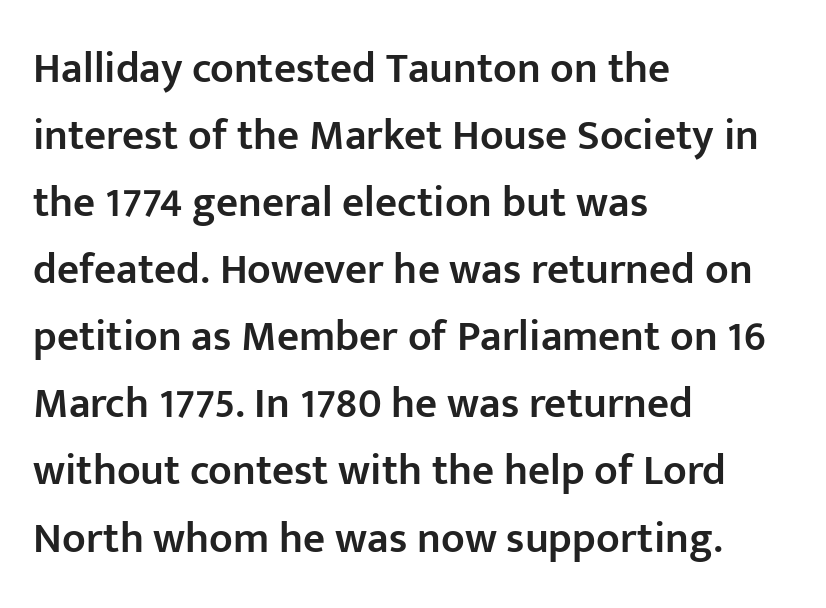
Q: Is the text bold? A: Semi-bold.
Q: Is the text italic (slanted)? A: No, it is upright.
Q: Is the typeface a serif or a sans-serif typeface? A: Sans-serif.
Q: Is the text underlined? A: No.
Q: How is the paragraph aligned? A: Left-aligned.
Q: Is the spacing between letters normal or unusually wide? A: Normal.
Q: Is the spacing between lines tight, normal or loose? A: Normal.
Q: Width (condensed, normal, or wide)? A: Normal.
Q: Stroke contrast? A: Low.
Q: x-height? A: Medium.
Q: Monospaced? A: No.
